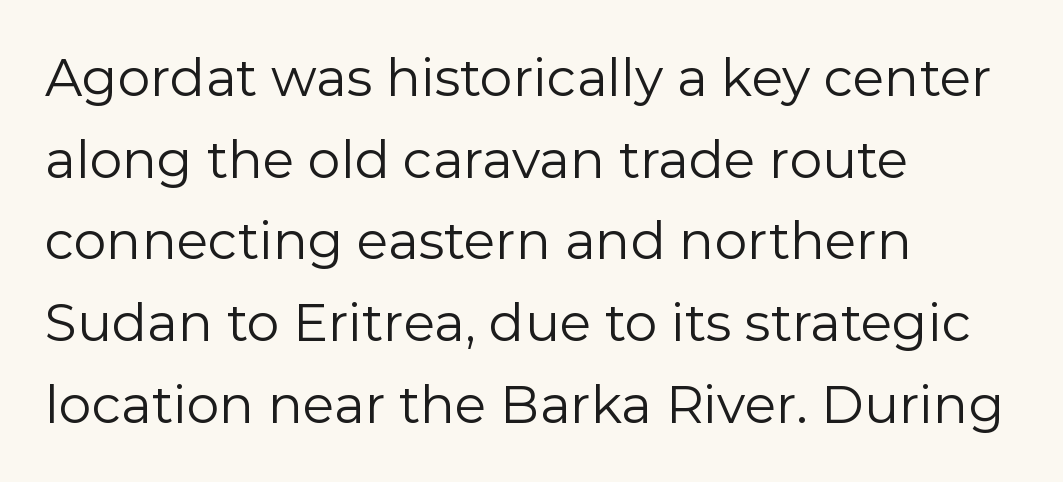
Letters have the restrained weight of plain body copy at most. Honestly, the letter spacing is just normal — you wouldn't notice it. Type without underlining. One glance says typical: line gaps are just what's usual.
